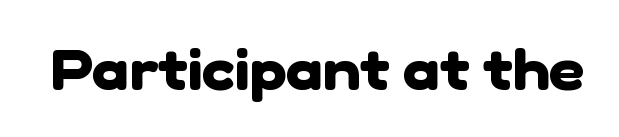
{"serif": "no", "bold": "yes", "weight": "heavy", "width": "normal", "stroke_contrast": "low", "x_height": "medium", "monospaced": "no", "underline": "no", "letter_spacing": "normal", "letter_spacing_em": 0.0, "glyph_px": 56}
